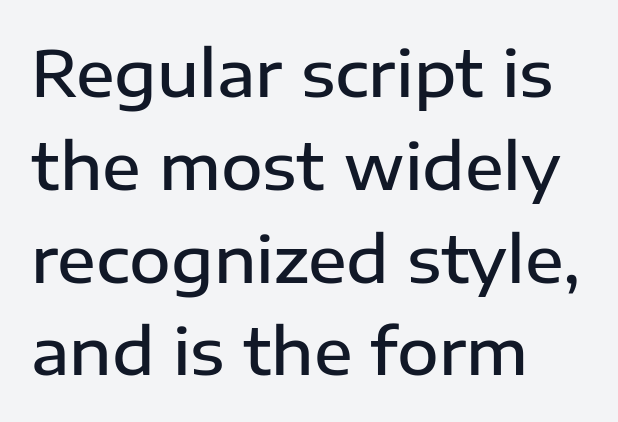
{"serif": "no", "italic": "no", "bold": "semi", "weight": "semibold", "width": "normal", "stroke_contrast": "low", "x_height": "medium", "monospaced": "no", "underline": "no", "align": "left", "line_spacing": "normal", "line_spacing_ratio": 1.45, "letter_spacing": "normal", "letter_spacing_em": 0.0, "glyph_px": 64}
